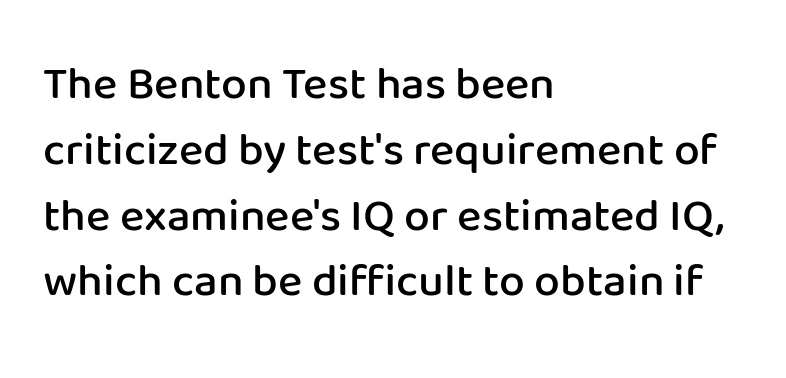
Every stem runs plumb, perpendicular to the baseline. No word sits above an underline. The rendering keeps characters at their native spacing. Stems and bowls a touch heavier than normal — semibold. Line beginnings align vertically; line endings do not.
